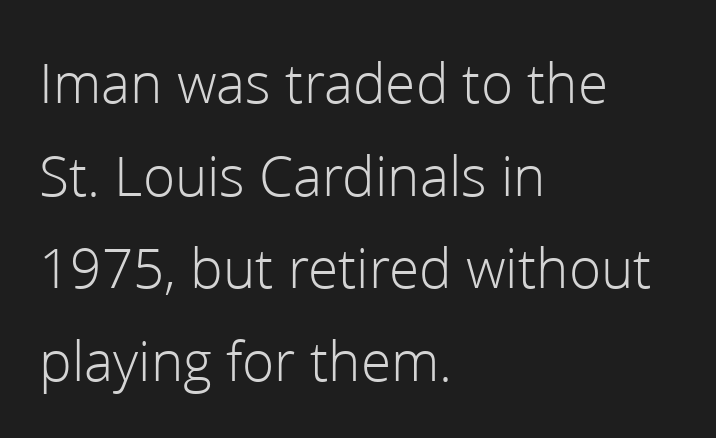
The image shows 59 px light sans-serif type, upright; set left-aligned, normal line spacing (1.57x), normal letter spacing, not underlined; low stroke contrast and a medium x-height.
